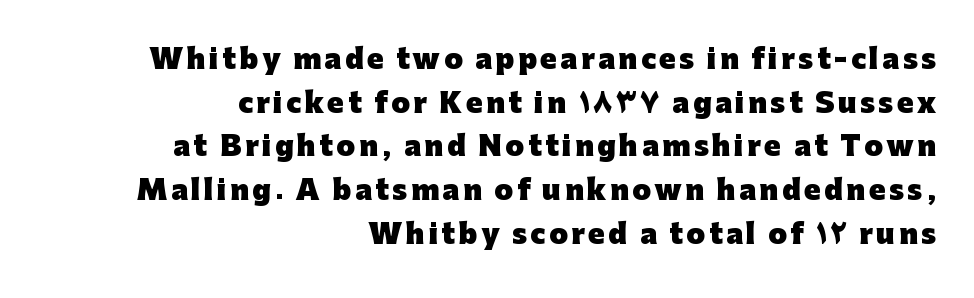
Look at the stroke-to-counter ratio: heavy, a bold. The gap between lines stays unmarked. Upright lettering throughout. Typeset ragged left — the right edge is the straight one.
